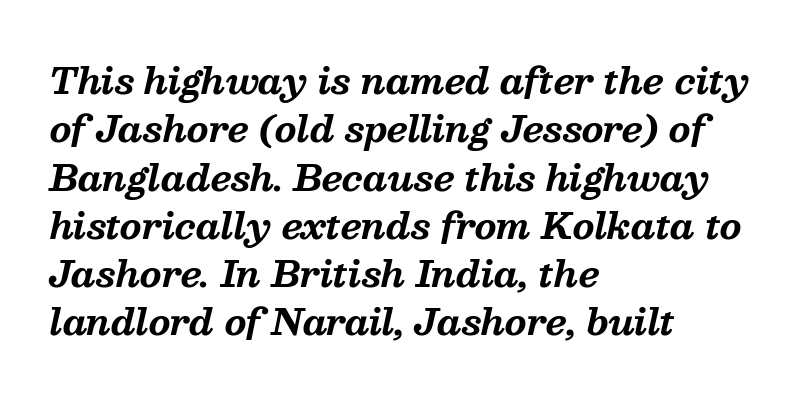
{"serif": "yes", "italic": "yes", "lean": "right", "slant_degrees": 13, "bold": "yes", "weight": "bold", "width": "normal", "stroke_contrast": "medium", "x_height": "medium", "monospaced": "no", "underline": "no", "align": "left", "line_spacing": "normal", "line_spacing_ratio": 1.38, "letter_spacing": "normal", "letter_spacing_em": 0.0, "glyph_px": 35}
